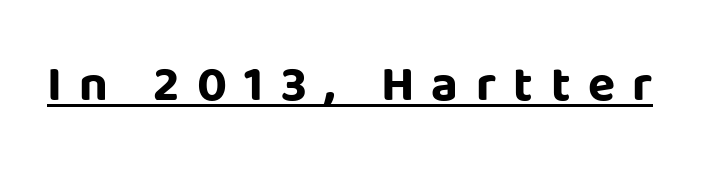
Q: Is the text bold? A: Yes.
Q: Is the text italic (slanted)? A: No, it is upright.
Q: Is the typeface a serif or a sans-serif typeface? A: Sans-serif.
Q: Is the text underlined? A: Yes.
Q: Is the spacing between letters normal or unusually wide? A: Unusually wide.
Q: Width (condensed, normal, or wide)? A: Normal.
Q: Stroke contrast? A: Low.
Q: x-height? A: Large.
Q: Monospaced? A: No.
